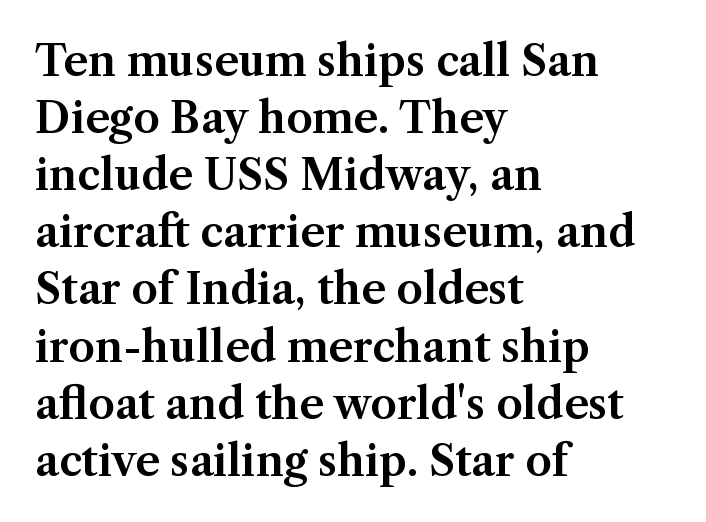
{"serif": "yes", "italic": "no", "width": "normal", "stroke_contrast": "medium", "x_height": "medium", "monospaced": "no", "underline": "no", "align": "left", "line_spacing": "normal", "line_spacing_ratio": 1.36, "letter_spacing": "normal", "letter_spacing_em": 0.0, "glyph_px": 42}
